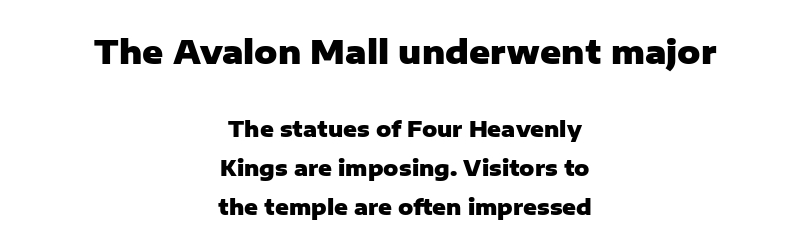
No feet cap the strokes, marking this as sans-serif type. The block sitting higher on the canvas is the one with enlarged characters. Short and long lines alike share a common midpoint. Spacing verdict: proportional, widths tailored to each character. Standard letterfit; no display-style spreading of the glyphs.
